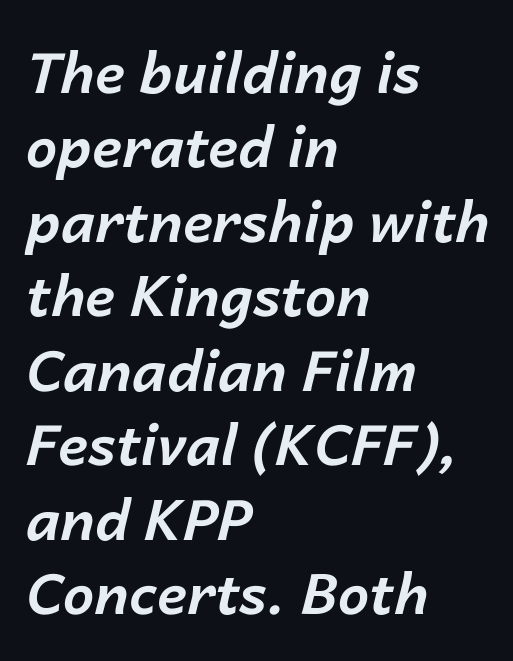
{"italic": "yes", "lean": "right", "slant_degrees": 14, "bold": "yes", "weight": "bold", "width": "normal", "stroke_contrast": "low", "x_height": "medium", "monospaced": "no", "underline": "no", "align": "left", "line_spacing": "normal", "line_spacing_ratio": 1.33, "letter_spacing": "normal", "letter_spacing_em": 0.0, "glyph_px": 56}
